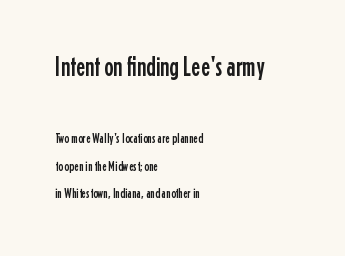
The lettering stays uniformly vertical, giving the passage a roman look. The passage shown has conventional tracking throughout. Reading down the column, the eye jumps a long way to each next line. Has an underline been added? It has not.
